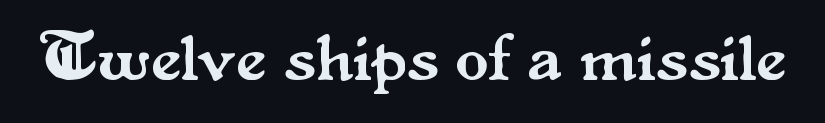
{"serif": "yes", "italic": "no", "width": "normal", "stroke_contrast": "medium", "x_height": "small", "monospaced": "no", "underline": "no", "letter_spacing": "normal", "letter_spacing_em": 0.0, "glyph_px": 67}
